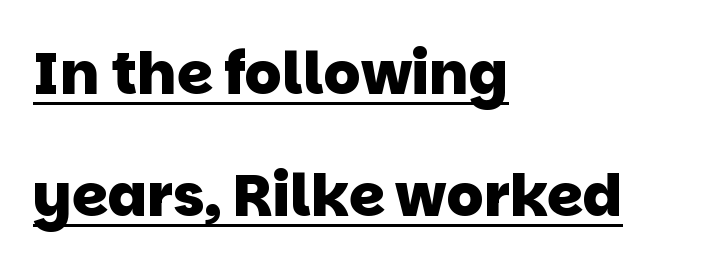
Q: Is the text bold? A: Yes.
Q: Is the typeface a serif or a sans-serif typeface? A: Sans-serif.
Q: Is the text underlined? A: Yes.
Q: How is the paragraph aligned? A: Left-aligned.
Q: Is the spacing between letters normal or unusually wide? A: Normal.
Q: Is the spacing between lines tight, normal or loose? A: Loose.
Q: Width (condensed, normal, or wide)? A: Normal.
Q: Stroke contrast? A: Low.
Q: x-height? A: Large.
Q: Monospaced? A: No.
